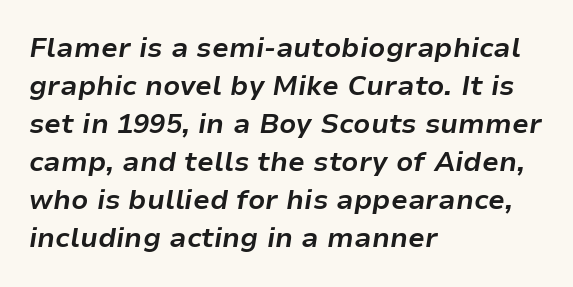
Q: Is the text bold? A: Yes.
Q: Is the text italic (slanted)? A: Yes, it leans right by about 9 degrees.
Q: Is the text underlined? A: No.
Q: How is the paragraph aligned? A: Left-aligned.
Q: Is the spacing between letters normal or unusually wide? A: Normal.
Q: Is the spacing between lines tight, normal or loose? A: Normal.
